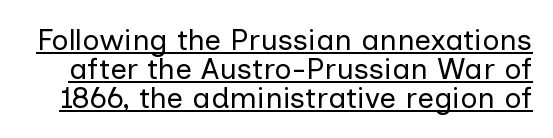
Q: Is the text bold? A: No.
Q: Is the text italic (slanted)? A: No, it is upright.
Q: Is the typeface a serif or a sans-serif typeface? A: Sans-serif.
Q: Is the text underlined? A: Yes.
Q: Is the spacing between letters normal or unusually wide? A: Normal.
Q: Is the spacing between lines tight, normal or loose? A: Tight.
Q: Width (condensed, normal, or wide)? A: Normal.
Q: Stroke contrast? A: Low.
Q: x-height? A: Medium.
Q: Monospaced? A: No.
